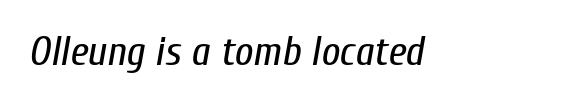
The passage shown is typed in a proportional face where columns would drift. These lines were composed using italics. The gaps between neighbouring characters are ordinary and unremarkable. Is this a heavy cut? Hardly; it is regular or lighter. Words float on clear page, feet unadorned.
